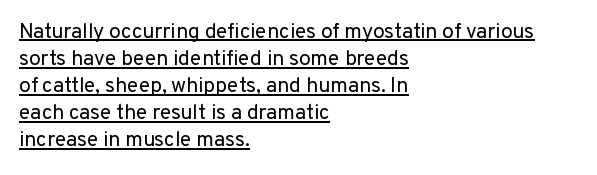
The image shows 21 px text type, upright; set left-aligned, normal line spacing (1.29x), normal letter spacing, underlined.
